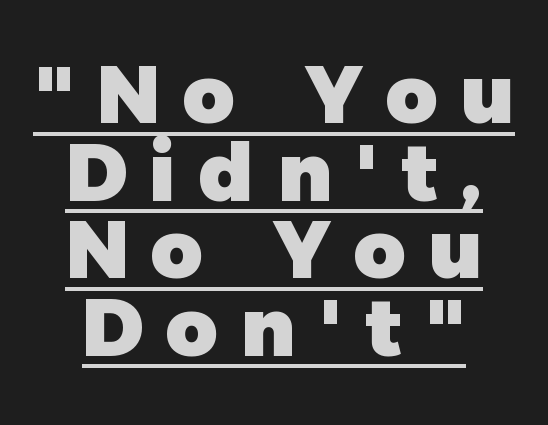
Q: Is the text bold? A: Yes.
Q: Is the typeface a serif or a sans-serif typeface? A: Sans-serif.
Q: Is the text underlined? A: Yes.
Q: How is the paragraph aligned? A: Centered.
Q: Is the spacing between letters normal or unusually wide? A: Unusually wide.
Q: Is the spacing between lines tight, normal or loose? A: Tight.
Q: Width (condensed, normal, or wide)? A: Normal.
Q: x-height? A: Medium.
Q: Monospaced? A: No.
